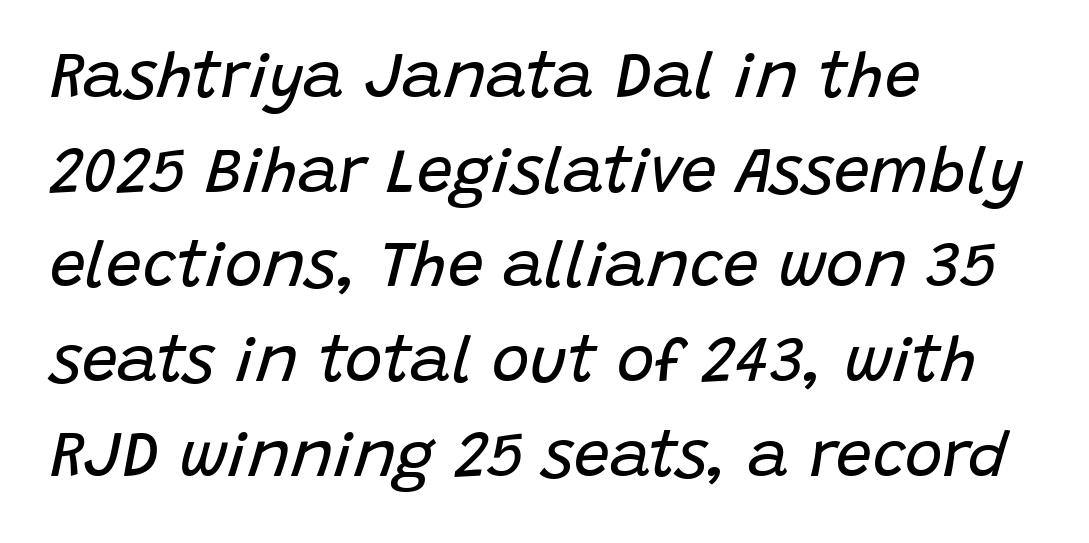
{"italic": "yes", "lean": "right", "slant_degrees": 15, "bold": "no", "weight": "regular", "width": "normal", "stroke_contrast": "low", "x_height": "large", "monospaced": "no", "underline": "no", "align": "left", "line_spacing": "normal", "line_spacing_ratio": 1.48, "letter_spacing": "normal", "letter_spacing_em": 0.0, "glyph_px": 64}
